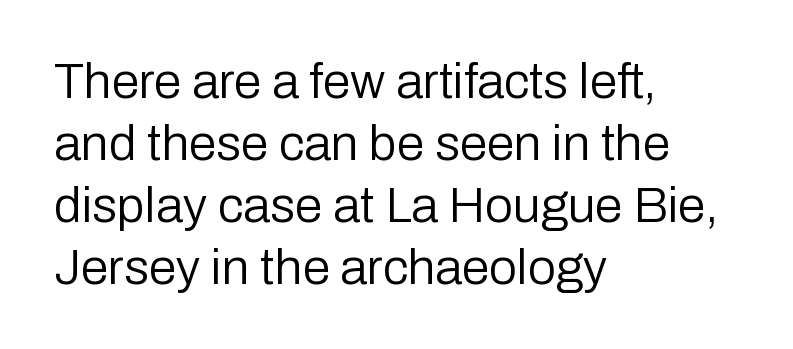
Regarding serifs, this sample does without them. Glance below the letters and you will spot only blank space. This rendering leaves character spacing at its baseline value. Italic? Not at all — the glyphs are vertical. Stems and bowls with no extra thickness — not bold.
